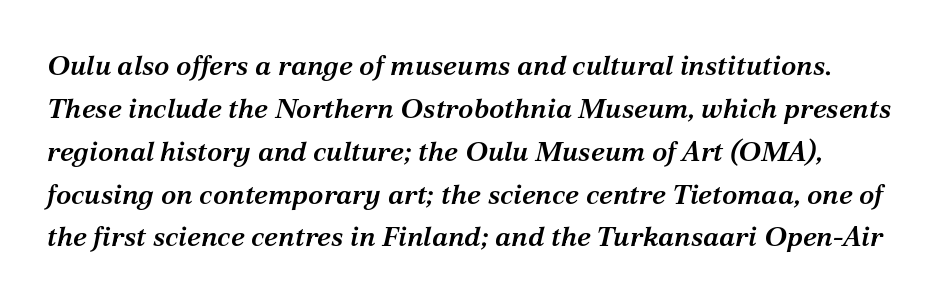
Q: Is the text bold? A: Semi-bold.
Q: Is the text italic (slanted)? A: Yes, it leans right by about 12 degrees.
Q: Is the typeface a serif or a sans-serif typeface? A: Serif.
Q: Is the text underlined? A: No.
Q: Is the spacing between letters normal or unusually wide? A: Normal.
Q: Is the spacing between lines tight, normal or loose? A: Normal.
Q: Width (condensed, normal, or wide)? A: Normal.
Q: Stroke contrast? A: Medium.
Q: x-height? A: Medium.
Q: Monospaced? A: No.
